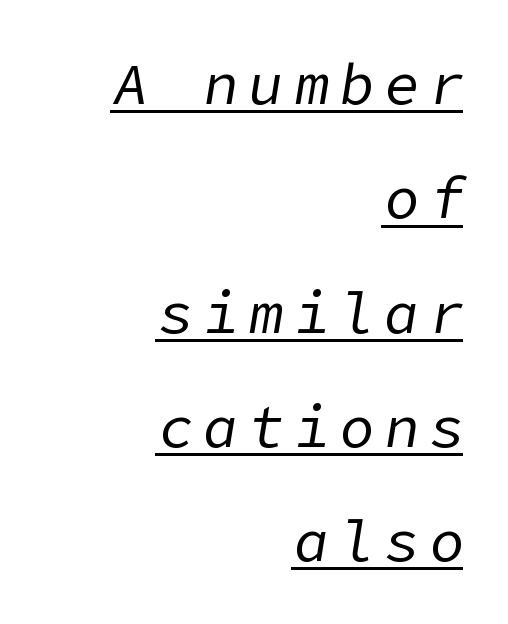
The image shows 58 px regular-weight type, italic (leaning right); set right-aligned, loose line spacing (1.97x), underlined; low stroke contrast and a medium x-height.
